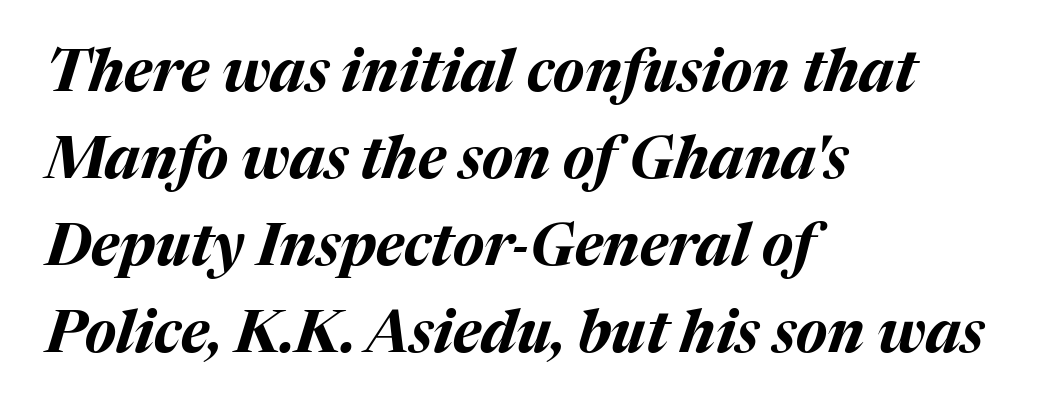
The image shows 58 px bold type, italic (leaning right); set left-aligned, normal line spacing (1.5x), normal letter spacing, not underlined; medium stroke contrast and a medium x-height.
